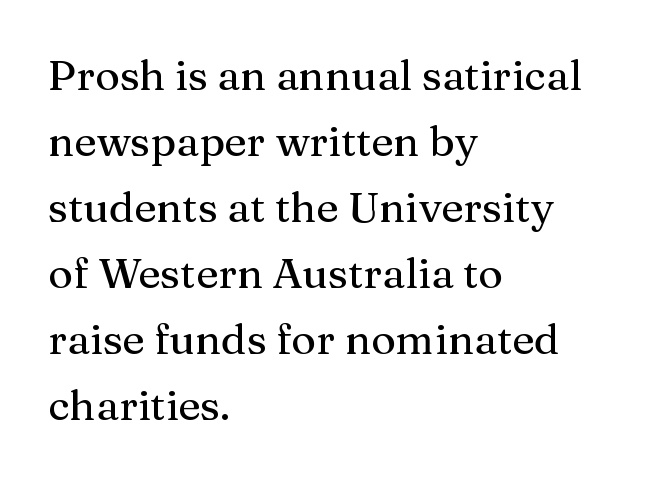
{"serif": "yes", "italic": "no", "width": "normal", "stroke_contrast": "medium", "x_height": "medium", "monospaced": "no", "underline": "no", "align": "left", "line_spacing": "normal", "line_spacing_ratio": 1.57, "letter_spacing": "normal", "letter_spacing_em": 0.0, "glyph_px": 42}
